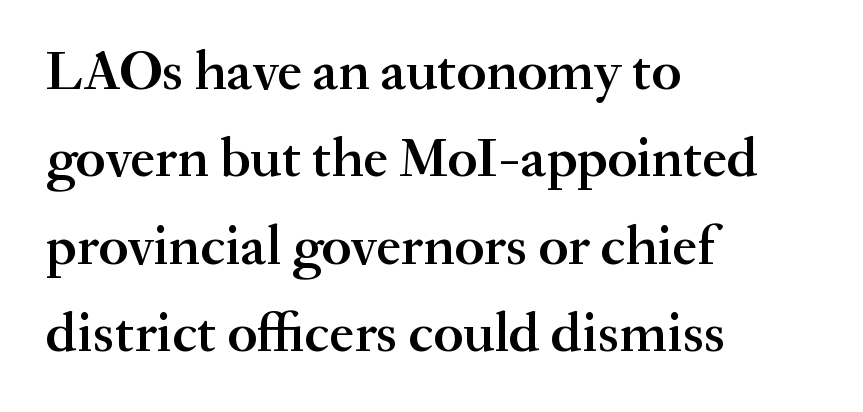
Q: Is the text bold? A: Semi-bold.
Q: Is the text italic (slanted)? A: No, it is upright.
Q: Is the typeface a serif or a sans-serif typeface? A: Serif.
Q: Is the text underlined? A: No.
Q: How is the paragraph aligned? A: Left-aligned.
Q: Is the spacing between letters normal or unusually wide? A: Normal.
Q: Is the spacing between lines tight, normal or loose? A: Normal.
Q: Width (condensed, normal, or wide)? A: Normal.
Q: Stroke contrast? A: Medium.
Q: x-height? A: Small.
Q: Monospaced? A: No.
